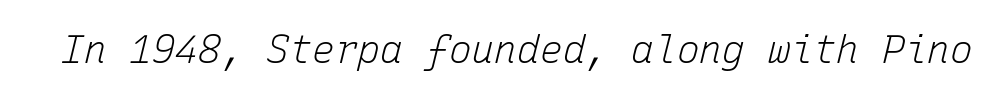
{"italic": "yes", "lean": "right", "slant_degrees": 15, "bold": "no", "weight": "light", "width": "normal", "stroke_contrast": "low", "x_height": "medium", "monospaced": "yes", "underline": "no", "letter_spacing": "normal", "letter_spacing_em": 0.0, "glyph_px": 38}
